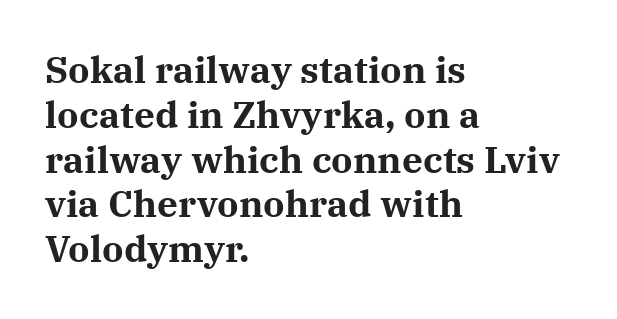
The glyphs in this specimen are seriffed. Looks like regular typesetting: each glyph gets only the width it needs. Each glyph is drawn with heavy, bold strokes. Is the letter spacing exaggerated? No — it looks like the ordinary default. The compositor pushed each line to the left boundary.
